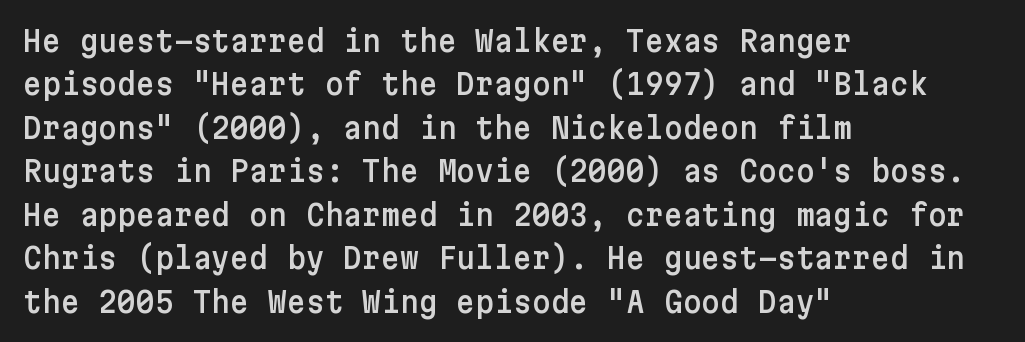
A typesetter would call this zero additional tracking. Letters rest on an invisible, unmarked baseline. Interline gaps are of average width in this sample. The lettering stays uniformly vertical, giving the passage a roman look. Every row of glyphs begins at an identical x-position on the left. Serifs: no, the terminals of the letterforms are clean.
